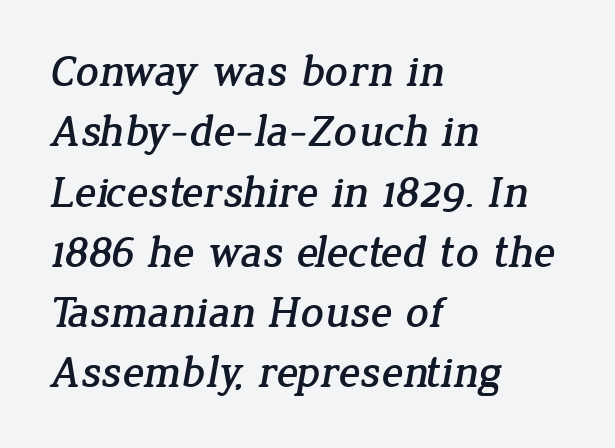
Q: Is the typeface a serif or a sans-serif typeface? A: Serif.
Q: Is the text underlined? A: No.
Q: How is the paragraph aligned? A: Left-aligned.
Q: Is the spacing between letters normal or unusually wide? A: Normal.
Q: Is the spacing between lines tight, normal or loose? A: Normal.
Q: Width (condensed, normal, or wide)? A: Normal.
Q: Stroke contrast? A: Low.
Q: x-height? A: Medium.
Q: Monospaced? A: No.
